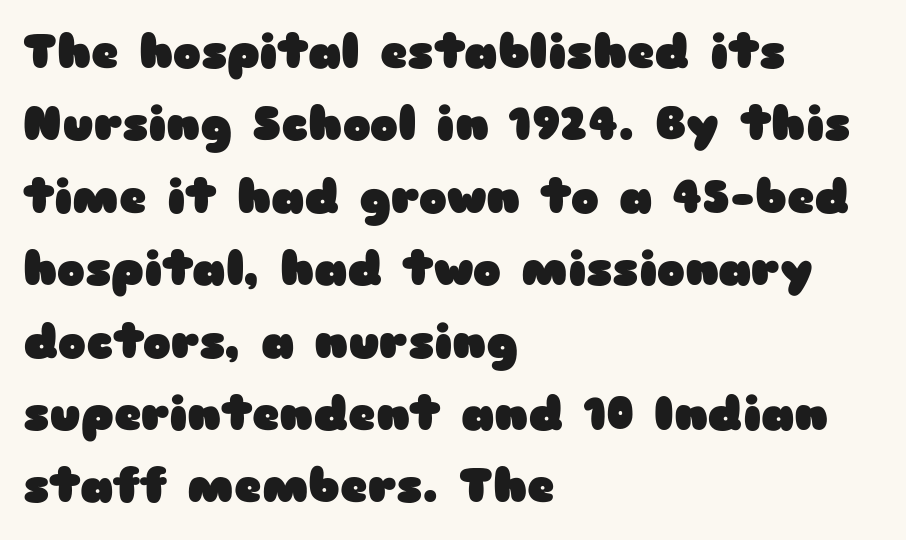
Which margin do the lines hug? The left one — the right edge is uneven. The area under the type is left untouched. Proportional: the letters do not fall into vertical columns. Inter-character spacing is left at the font's built-in metrics.
